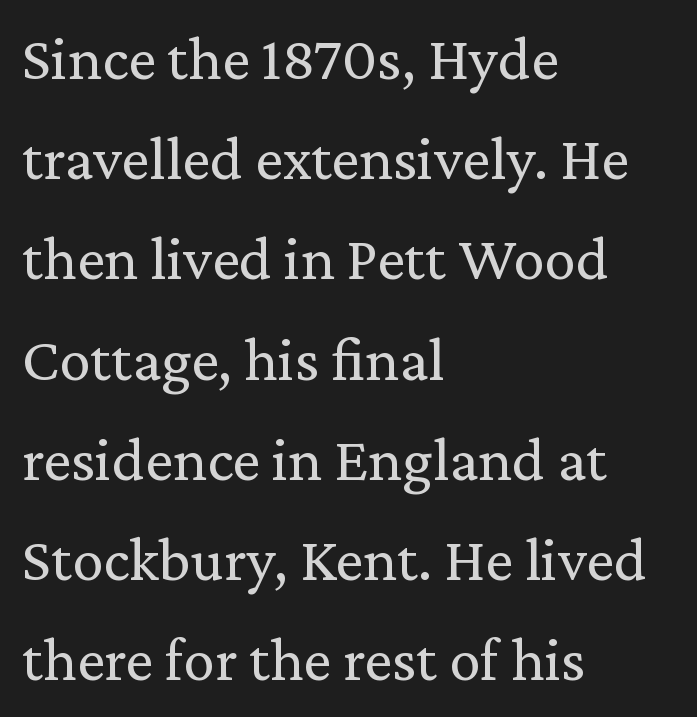
The image shows 63 px regular-weight serif type, upright; set left-aligned, normal line spacing (1.59x), normal letter spacing, not underlined; low stroke contrast and a medium x-height.
